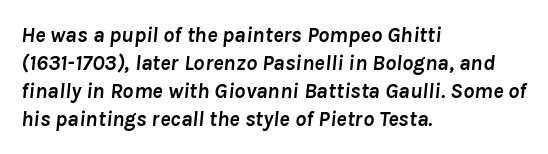
One-word summary of the alignment: left. This sample uses plain, unmodified letter spacing. This is heavy type, rendered in bold. Honestly, there is no underline to notice here at all. These lines sit exactly where default settings would place them.
